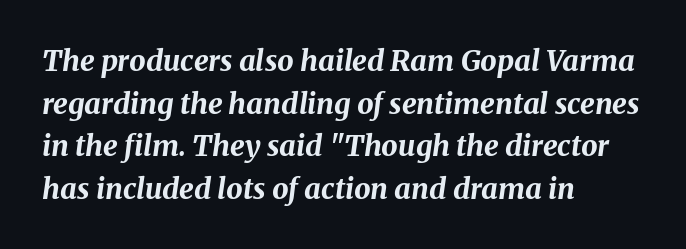
The image shows 29 px bold type, italic (leaning right); set left-aligned, normal line spacing (1.47x), normal letter spacing, not underlined; medium stroke contrast and a medium x-height.
